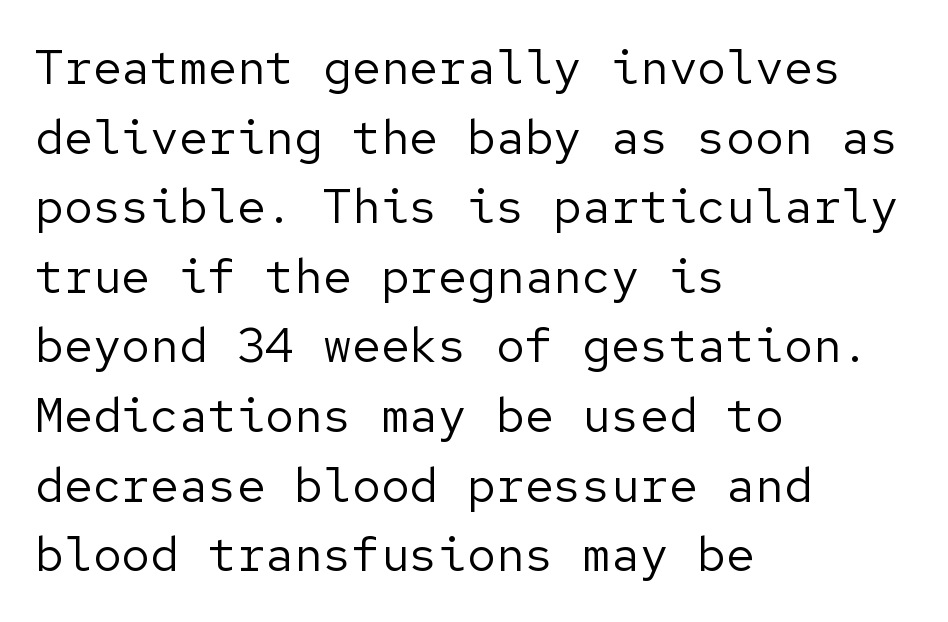
{"serif": "no", "italic": "no", "bold": "no", "weight": "regular", "width": "normal", "stroke_contrast": "low", "x_height": "medium", "underline": "no", "align": "left", "line_spacing": "normal", "line_spacing_ratio": 1.45, "letter_spacing": "normal", "letter_spacing_em": 0.0, "glyph_px": 48}
